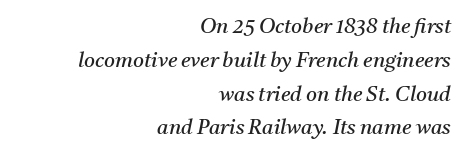
The image shows 21 px text type, italic (leaning right); set right-aligned, normal line spacing (1.61x), normal letter spacing, not underlined.
